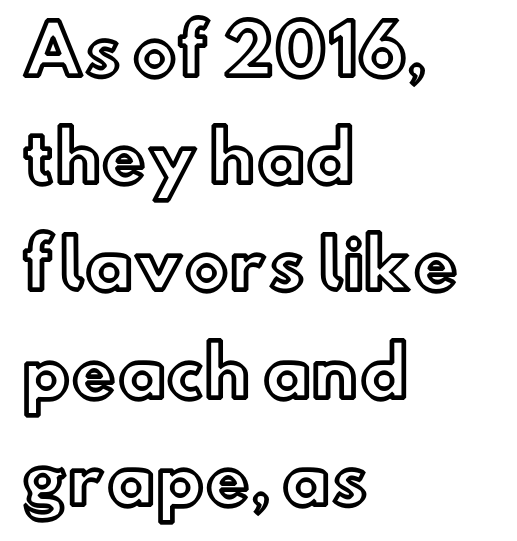
Q: Is the text italic (slanted)? A: No, it is upright.
Q: Is the text underlined? A: No.
Q: How is the paragraph aligned? A: Left-aligned.
Q: Is the spacing between letters normal or unusually wide? A: Normal.
Q: Is the spacing between lines tight, normal or loose? A: Normal.
Q: Width (condensed, normal, or wide)? A: Normal.
Q: x-height? A: Small.
Q: Monospaced? A: No.
